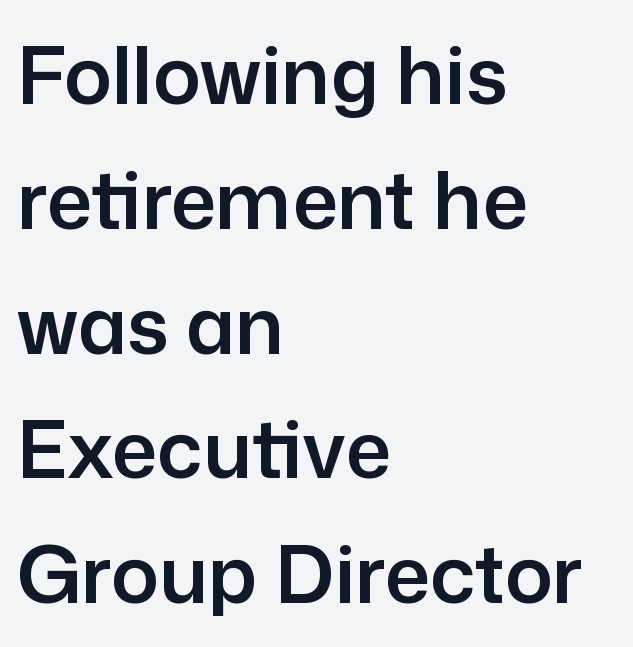
Ascenders rise straight up at ninety degrees. Horizontal alignment here is leftward, the default for most running prose. The rows are spaced the way most documents space them. Honestly, the letter spacing is just normal — you wouldn't notice it. The string is rendered with underlining switched off. The rendering uses natural spacing where letterforms have individual widths.
